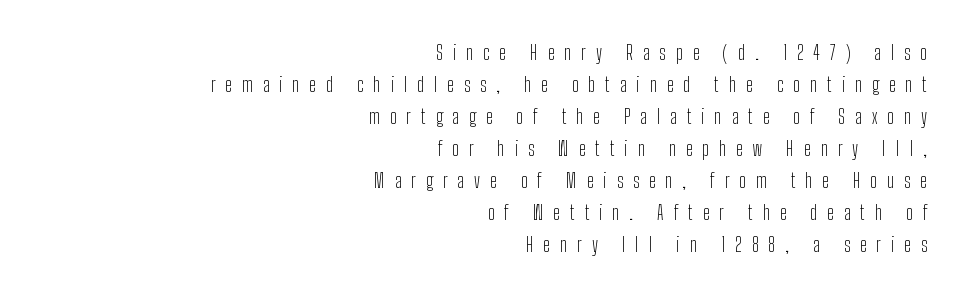
Q: Is the text bold? A: No.
Q: Is the text italic (slanted)? A: No, it is upright.
Q: Is the text underlined? A: No.
Q: How is the paragraph aligned? A: Right-aligned.
Q: Is the spacing between letters normal or unusually wide? A: Unusually wide.
Q: Is the spacing between lines tight, normal or loose? A: Normal.
